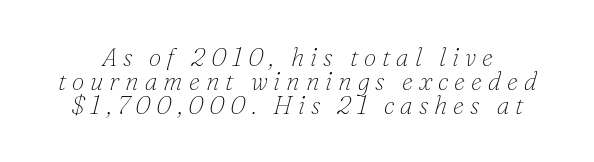
The image shows 25 px text type, italic (leaning right); set tight line spacing (0.96x), unusually wide letter spacing (+0.24 em), not underlined.
